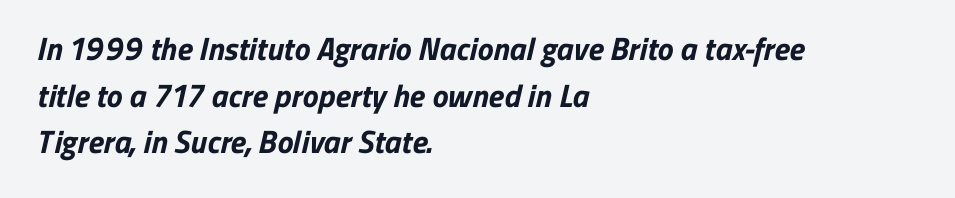
The image shows 32 px bold sans-serif type; set left-aligned, normal line spacing (1.46x), normal letter spacing, not underlined; low stroke contrast and a medium x-height.
